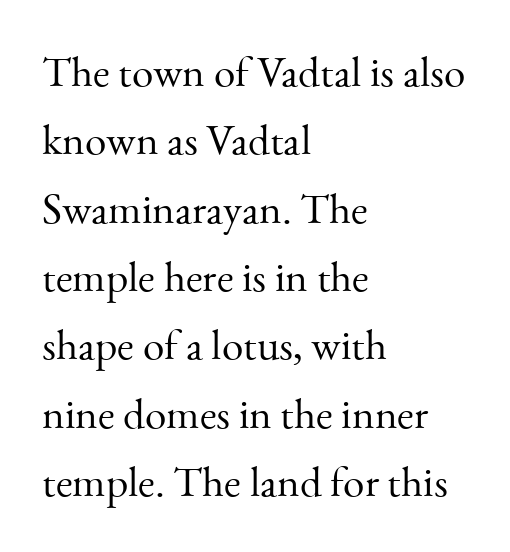
The image shows 43 px light serif type, upright; set left-aligned, normal line spacing (1.59x), normal letter spacing, not underlined; medium stroke contrast and a small x-height.
